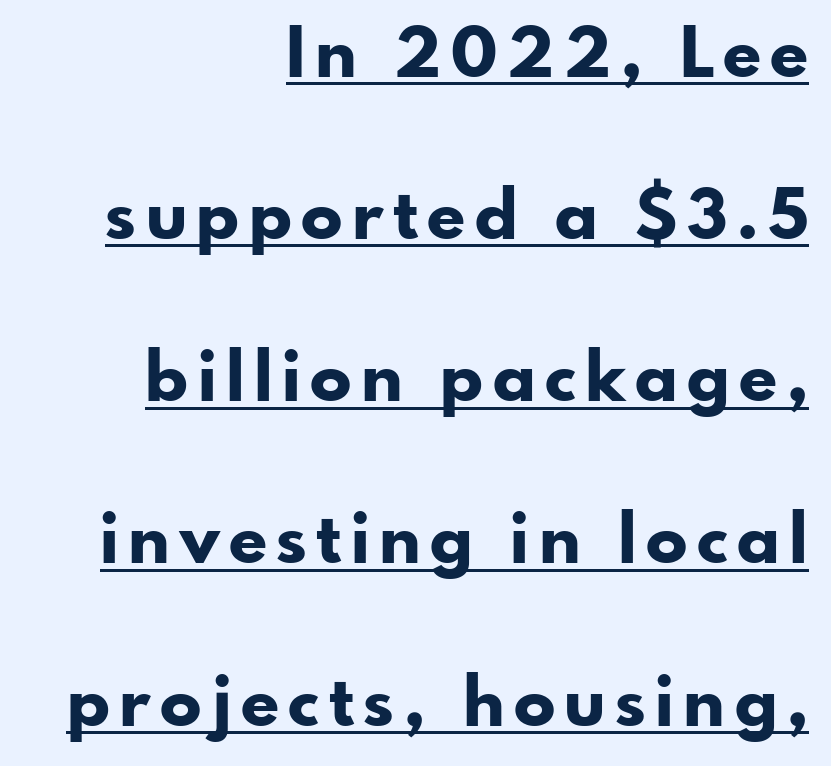
Tall strokes in this sample are plumb rather than angled. This is sans-serif lettering, the kind often seen on screens and signage. Is this a fixed-width face? No — the glyphs have proportional, varying widths. The passage is arranged like a letterhead date or caption credit — flush right. If you measured baseline to baseline, you'd find a long distance.
